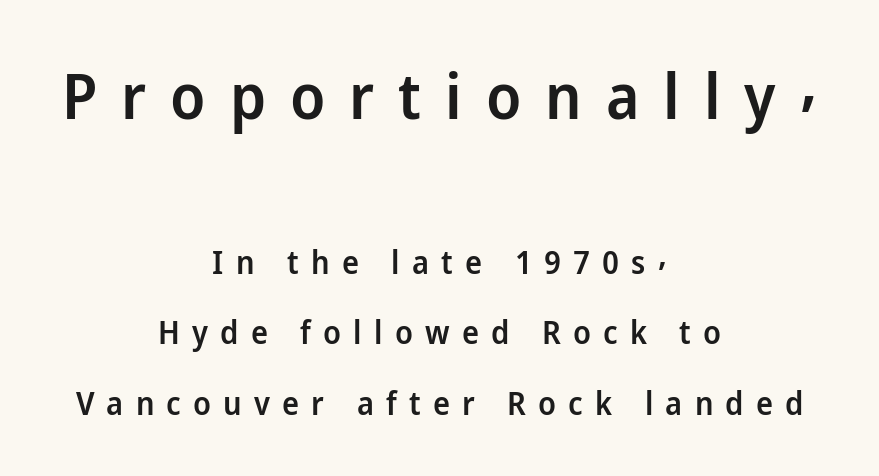
Type without underlining. Between these two stacked blocks, the higher one wins on size. Horizontal alignment here is central, giving a formal, balanced look. Nothing sits at the stroke ends, so this counts as sans-serif. Whoever set this chose breathing room over compactness in the vertical rhythm. Is this a fixed-width face? No — the glyphs have proportional, varying widths.
